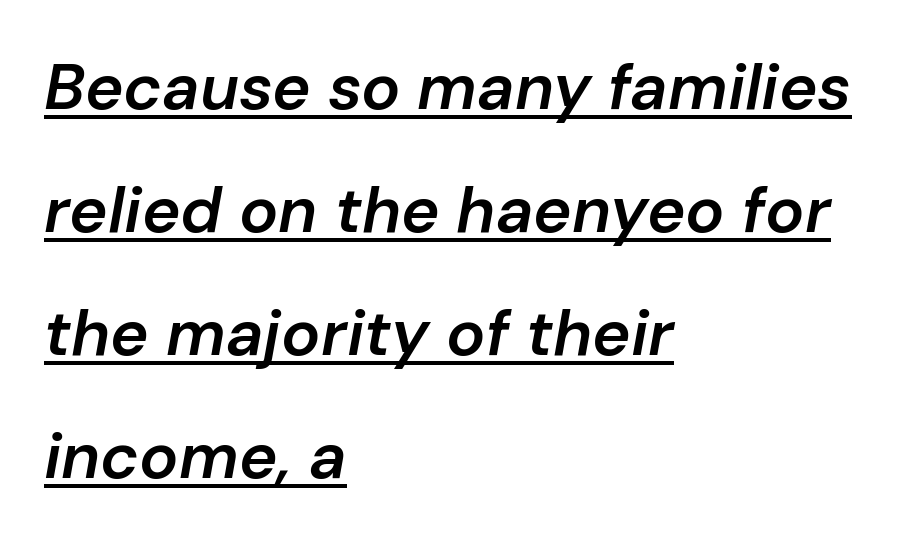
The image shows 65 px semibold type, italic (leaning right); set left-aligned, line spacing 1.89x, normal letter spacing, underlined; low stroke contrast and a medium x-height.
